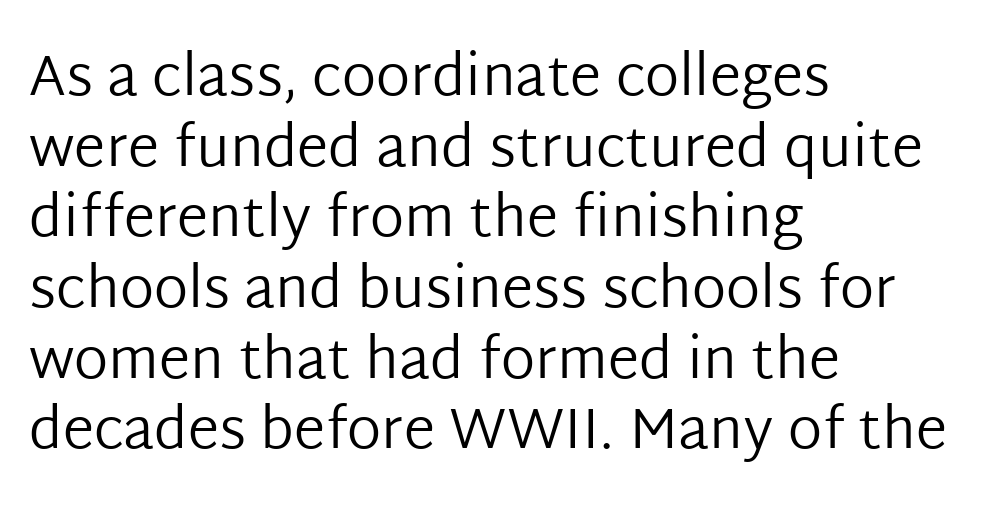
The image shows 57 px regular-weight sans-serif type, upright; set left-aligned, line spacing 1.24x, normal letter spacing, not underlined; low stroke contrast and a medium x-height.
